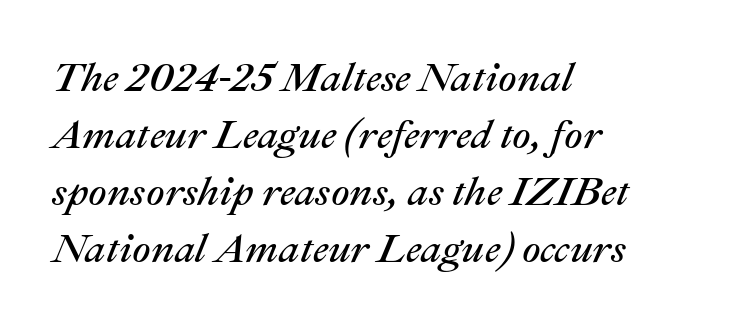
The image shows 41 px regular-weight type, italic (leaning right); set left-aligned, normal line spacing (1.39x), normal letter spacing, not underlined; medium stroke contrast and a medium x-height.
